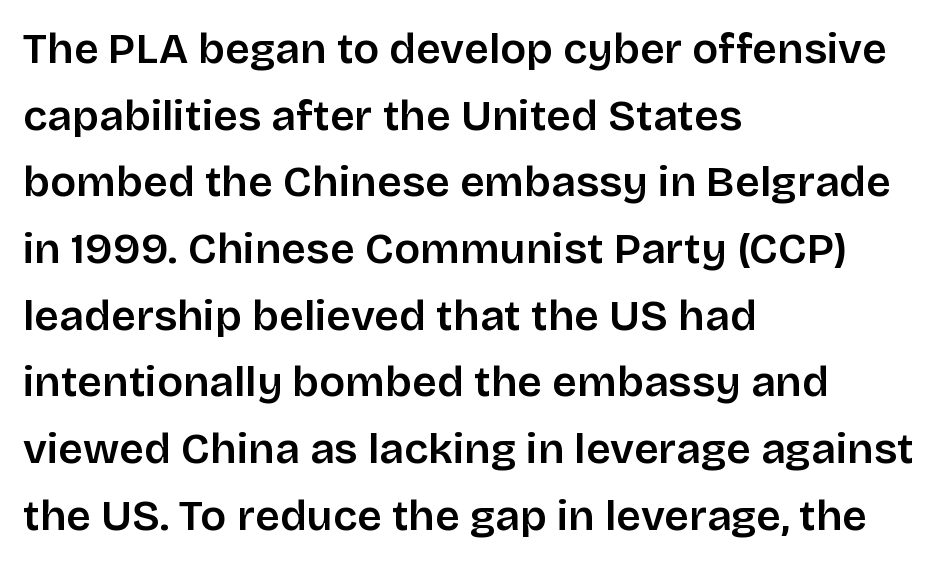
Q: Is the text bold? A: Semi-bold.
Q: Is the text italic (slanted)? A: No, it is upright.
Q: Is the typeface a serif or a sans-serif typeface? A: Sans-serif.
Q: Is the text underlined? A: No.
Q: How is the paragraph aligned? A: Left-aligned.
Q: Is the spacing between letters normal or unusually wide? A: Normal.
Q: Is the spacing between lines tight, normal or loose? A: Normal.
Q: Width (condensed, normal, or wide)? A: Normal.
Q: Stroke contrast? A: Low.
Q: x-height? A: Large.
Q: Monospaced? A: No.
